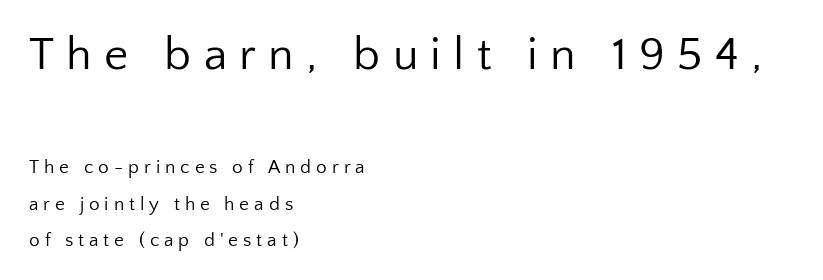
Q: Is the text bold? A: No.
Q: Is the text italic (slanted)? A: No, it is upright.
Q: Is the typeface a serif or a sans-serif typeface? A: Sans-serif.
Q: Is the text underlined? A: No.
Q: How is the paragraph aligned? A: Left-aligned.
Q: Is the spacing between letters normal or unusually wide? A: Unusually wide.
Q: Is the spacing between lines tight, normal or loose? A: Loose.
Q: Which block of text is set in a larger size, the first (top) or the second (bottom)? A: The first (top) one.
Q: Width (condensed, normal, or wide)? A: Normal.
Q: Stroke contrast? A: Low.
Q: x-height? A: Medium.
Q: Monospaced? A: No.
